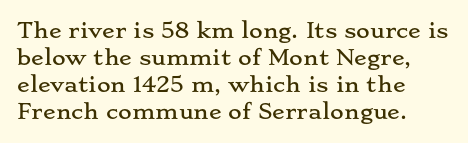
Q: Is the text italic (slanted)? A: No, it is upright.
Q: Is the text underlined? A: No.
Q: How is the paragraph aligned? A: Left-aligned.
Q: Is the spacing between letters normal or unusually wide? A: Normal.
Q: Is the spacing between lines tight, normal or loose? A: Normal.
